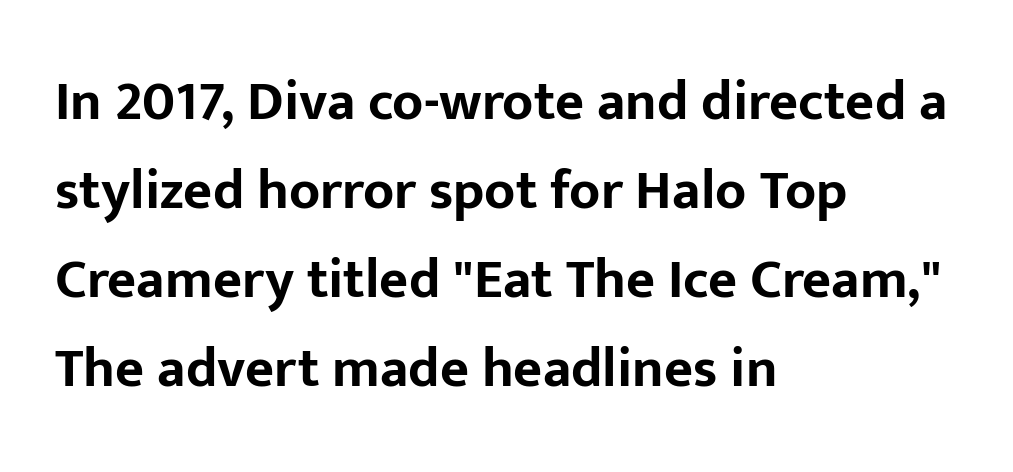
The image shows 56 px bold sans-serif type, upright; set left-aligned, normal line spacing (1.59x), normal letter spacing, not underlined; low stroke contrast and a medium x-height.
